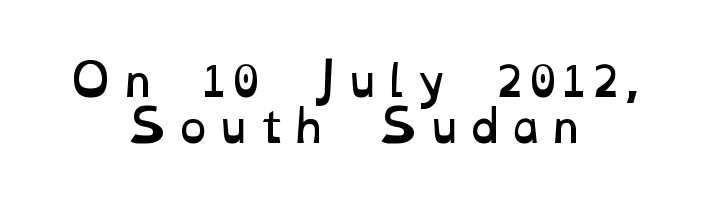
Q: Is the text bold? A: No.
Q: Is the text underlined? A: No.
Q: How is the paragraph aligned? A: Centered.
Q: Is the spacing between lines tight, normal or loose? A: Tight.
Q: Width (condensed, normal, or wide)? A: Wide.
Q: Stroke contrast? A: Low.
Q: x-height? A: Medium.
Q: Monospaced? A: No.
